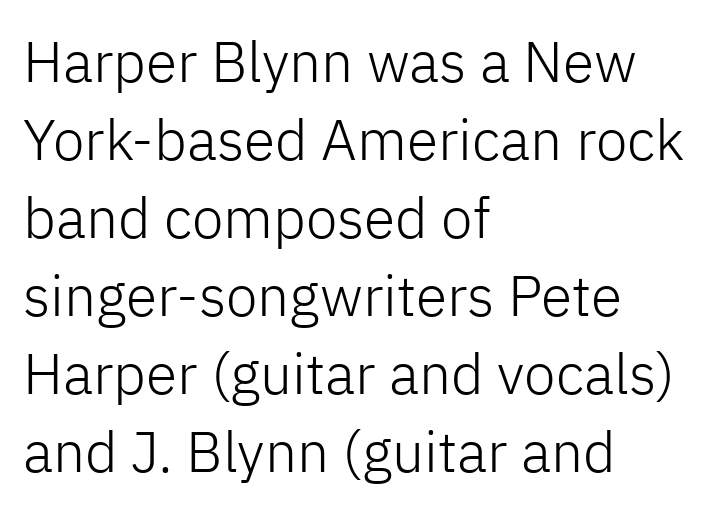
{"serif": "no", "italic": "no", "bold": "no", "weight": "light", "width": "normal", "stroke_contrast": "low", "x_height": "medium", "monospaced": "no", "underline": "no", "align": "left", "line_spacing": "normal", "line_spacing_ratio": 1.37, "letter_spacing": "normal", "letter_spacing_em": 0.0, "glyph_px": 57}
